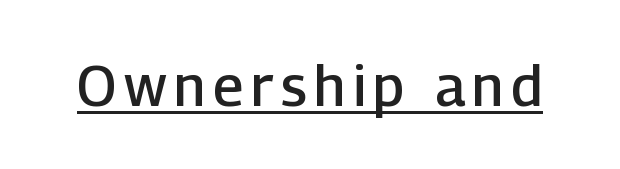
{"serif": "no", "italic": "no", "bold": "semi", "weight": "semibold", "width": "normal", "stroke_contrast": "low", "x_height": "medium", "monospaced": "no", "underline": "yes", "glyph_px": 57}
